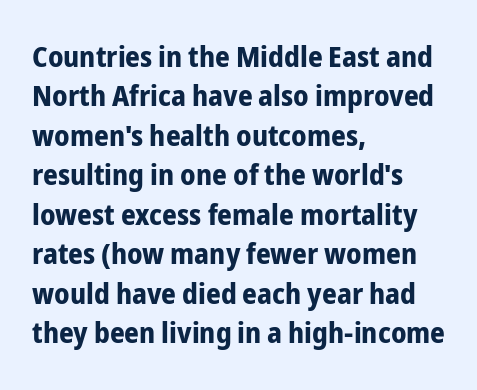
All the whitespace from short lines collects on the right. The tracking reads as untouched default to a designer's eye. A typesetter would label this face a sans. A clean baseline with only descenders dipping below it.
